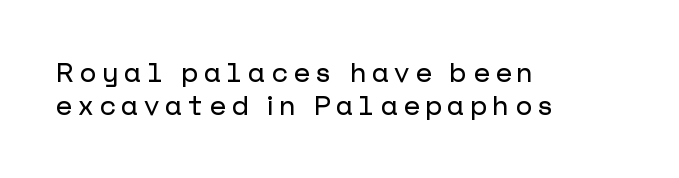
The image shows 27 px text type, upright; set left-aligned, line spacing 1.21x, unusually wide letter spacing (+0.21 em), not underlined.
